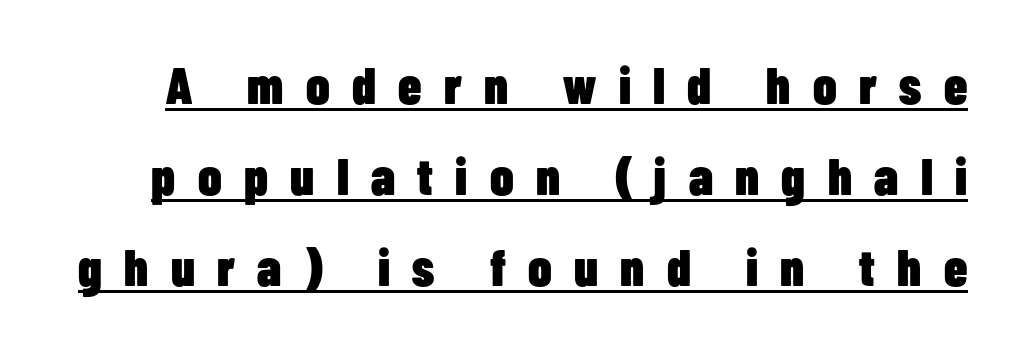
Q: Is the text bold? A: Yes.
Q: Is the text italic (slanted)? A: No, it is upright.
Q: Is the typeface a serif or a sans-serif typeface? A: Sans-serif.
Q: Is the text underlined? A: Yes.
Q: Is the spacing between letters normal or unusually wide? A: Unusually wide.
Q: Width (condensed, normal, or wide)? A: Condensed.
Q: Stroke contrast? A: Low.
Q: x-height? A: Medium.
Q: Monospaced? A: No.
